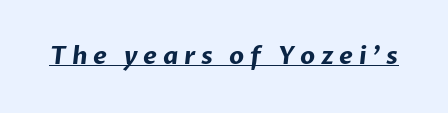
The image shows 24 px bold type; set unusually wide letter spacing (+0.24 em), underlined.
